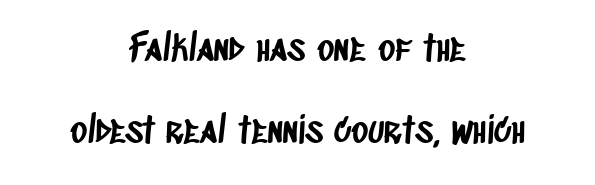
Think of a printed novel: that variable character pitch is what you see here. Line spacing here is loose. One-word summary of the alignment: center. Is the letter spacing exaggerated? No — it looks like the ordinary default. The foot of each line stays bare and open.
